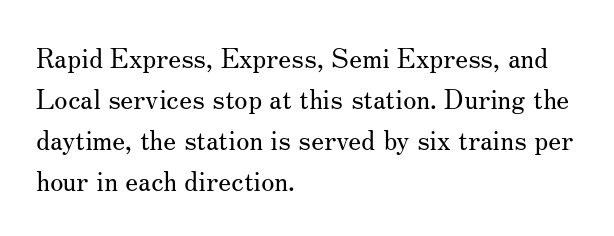
Q: Is the text bold? A: No.
Q: Is the text italic (slanted)? A: No, it is upright.
Q: Is the text underlined? A: No.
Q: How is the paragraph aligned? A: Left-aligned.
Q: Is the spacing between letters normal or unusually wide? A: Normal.
Q: Is the spacing between lines tight, normal or loose? A: Normal.
